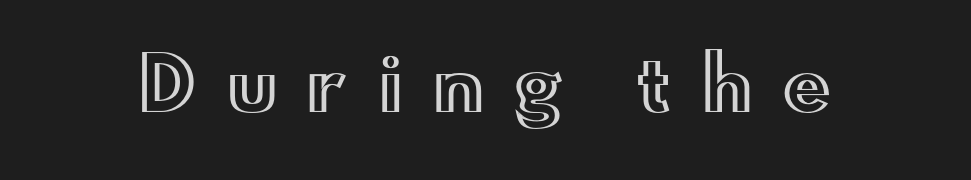
This sample uses expanded letter spacing, leaving extra air between glyphs. You could not count columns in this text — the font is proportionally spaced. The specimen omits any rule beneath the text block's lines. These lines were composed using upright roman letters.
